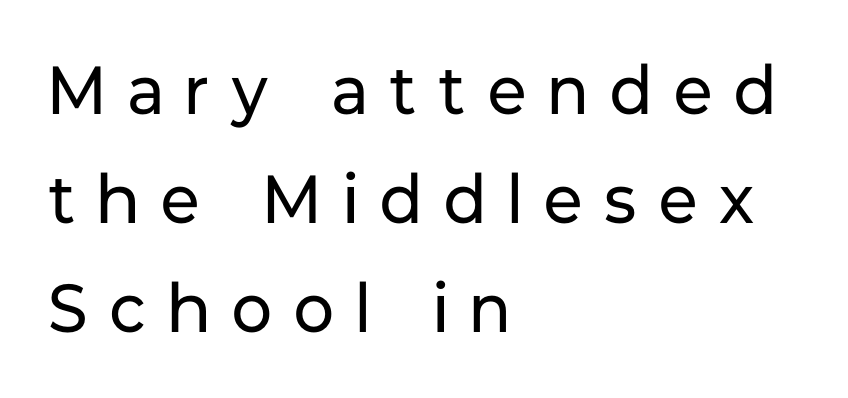
Line beginnings align vertically; line endings do not. Unlike italic type, these characters show no tilt at all. Does the leading feel generous? No, just average. Tracking value appears strongly positive — letters spread wide.
